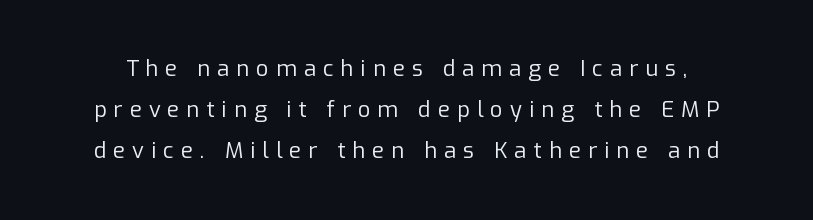
Q: Is the text bold? A: No.
Q: Is the text italic (slanted)? A: No, it is upright.
Q: Is the text underlined? A: No.
Q: Is the spacing between letters normal or unusually wide? A: Unusually wide.
